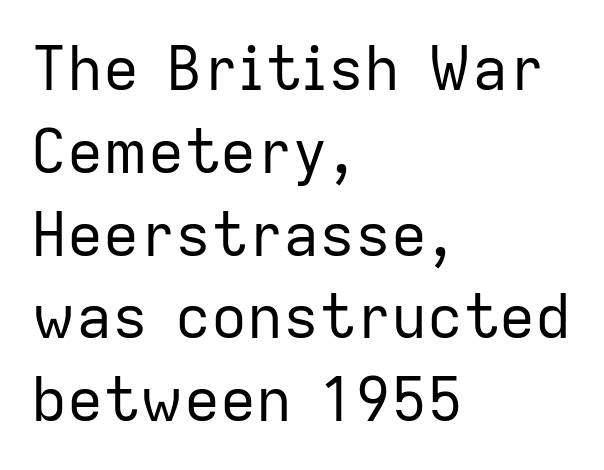
The image shows 60 px regular-weight sans-serif type, upright; set left-aligned, normal line spacing (1.38x), normal letter spacing, not underlined; low stroke contrast and a medium x-height.
